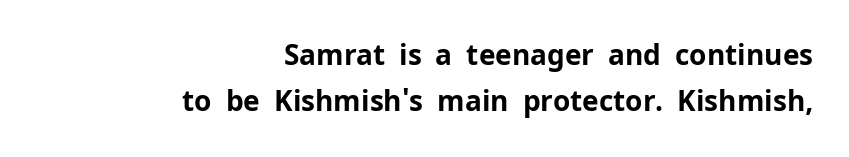
Q: Is the text bold? A: Yes.
Q: Is the text italic (slanted)? A: No, it is upright.
Q: Is the typeface a serif or a sans-serif typeface? A: Sans-serif.
Q: Is the text underlined? A: No.
Q: How is the paragraph aligned? A: Right-aligned.
Q: Is the spacing between letters normal or unusually wide? A: Normal.
Q: Is the spacing between lines tight, normal or loose? A: Normal.
Q: Width (condensed, normal, or wide)? A: Normal.
Q: Stroke contrast? A: Low.
Q: x-height? A: Medium.
Q: Monospaced? A: No.
